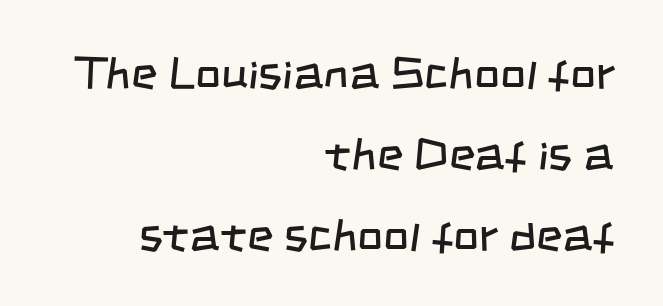
The image shows 45 px regular-weight, condensed sans-serif type; set right-aligned, line spacing 1.8x, normal letter spacing, not underlined; low stroke contrast and a large x-height.
